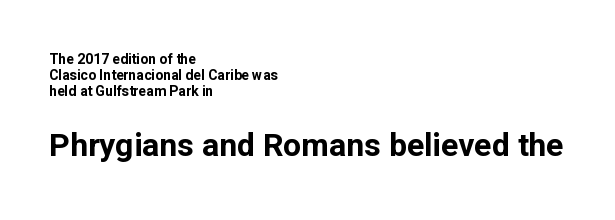
Horizontal alignment here is leftward, the default for most running prose. Notice how descenders almost collide with the ascenders below — that's tight leading. The passage shown has conventional tracking throughout. These words are printed bold, with thick strokes throughout. The strip under each line holds only bare page.
